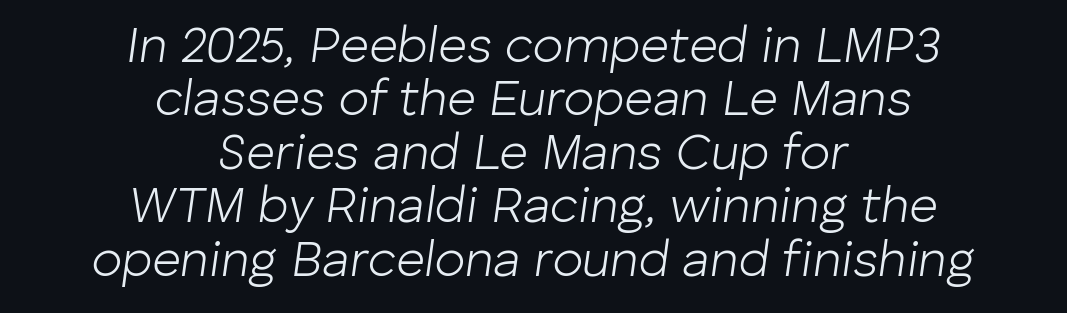
The image shows 50 px light type, italic (leaning right); set centered, tight line spacing (1.07x), normal letter spacing, not underlined; low stroke contrast and a medium x-height.
